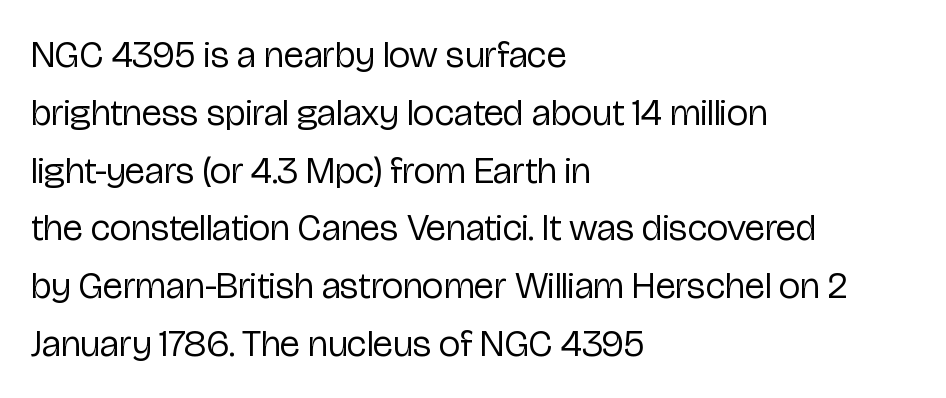
{"serif": "no", "italic": "no", "bold": "no", "weight": "regular", "width": "condensed", "stroke_contrast": "low", "x_height": "medium", "monospaced": "no", "underline": "no", "align": "left", "line_spacing": "normal", "line_spacing_ratio": 1.52, "letter_spacing": "normal", "letter_spacing_em": 0.0, "glyph_px": 38}
